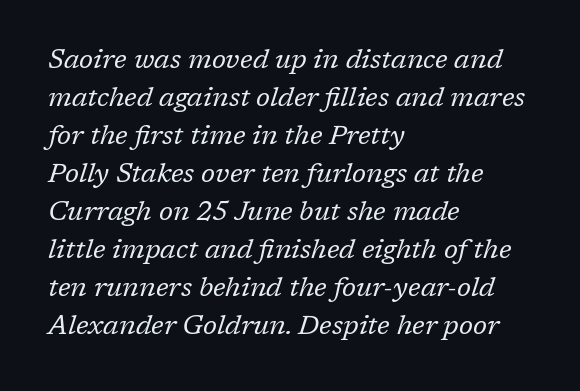
Ink coverage per letter is moderate at most. Lines of text with bare space underneath. A classic flush-left, rag-right setting is used for this passage. Every character sits at an angle, as italics do. Here the glyphs are tracked normally, forming tight word shapes. Students, observe: this is what conventionally led text looks like.
